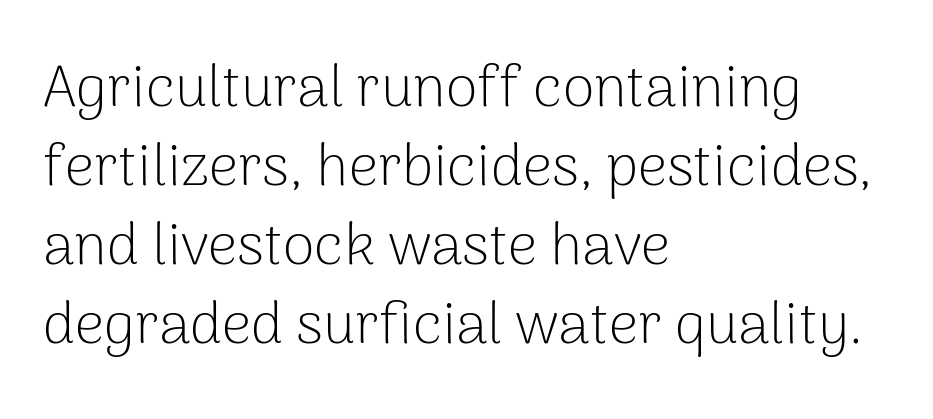
These lines were composed using upright roman letters. This rendering leaves character spacing at its baseline value. Alignment: flush left. These lines are rendered in a variable-pitch font.
